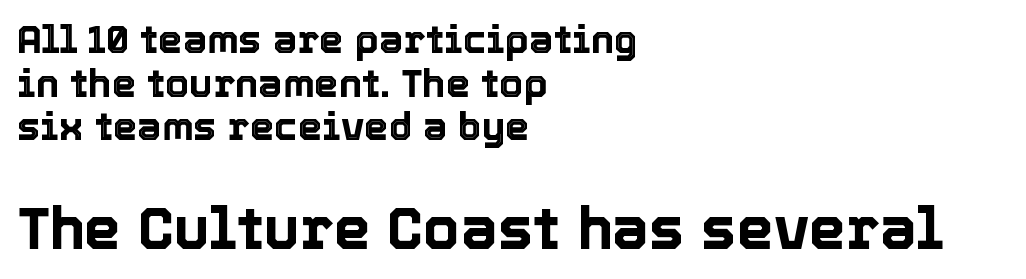
Q: Is the text italic (slanted)? A: No, it is upright.
Q: Is the text underlined? A: No.
Q: How is the paragraph aligned? A: Left-aligned.
Q: Is the spacing between letters normal or unusually wide? A: Normal.
Q: Is the spacing between lines tight, normal or loose? A: Tight.
Q: Which block of text is set in a larger size, the first (top) or the second (bottom)? A: The second (bottom) one.
Q: Width (condensed, normal, or wide)? A: Normal.
Q: x-height? A: Medium.
Q: Monospaced? A: No.
